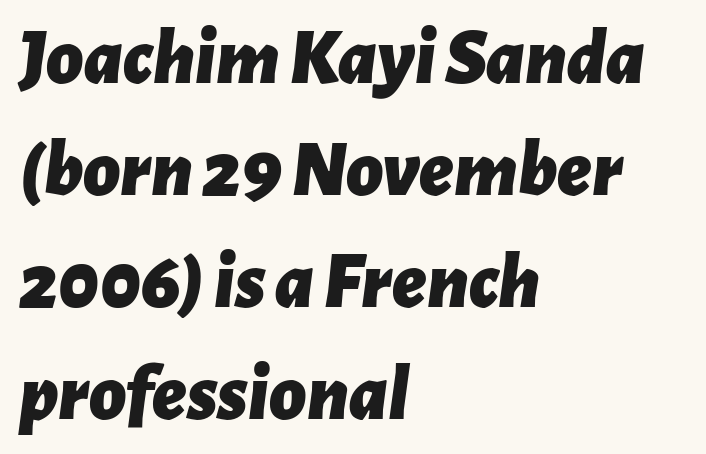
{"italic": "yes", "lean": "right", "slant_degrees": 7, "bold": "yes", "weight": "bold", "width": "normal", "stroke_contrast": "low", "x_height": "medium", "monospaced": "no", "underline": "no", "align": "left", "line_spacing": "normal", "line_spacing_ratio": 1.4, "letter_spacing": "normal", "letter_spacing_em": 0.0, "glyph_px": 80}
